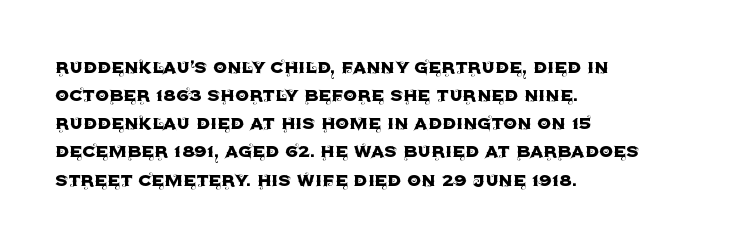
Style check: upright. Decoration check: the copy has no underline. The gaps between neighbouring characters are ordinary and unremarkable. This sample is left-justified, so line endings fall wherever the words run out. The rows are spaced the way most documents space them.
